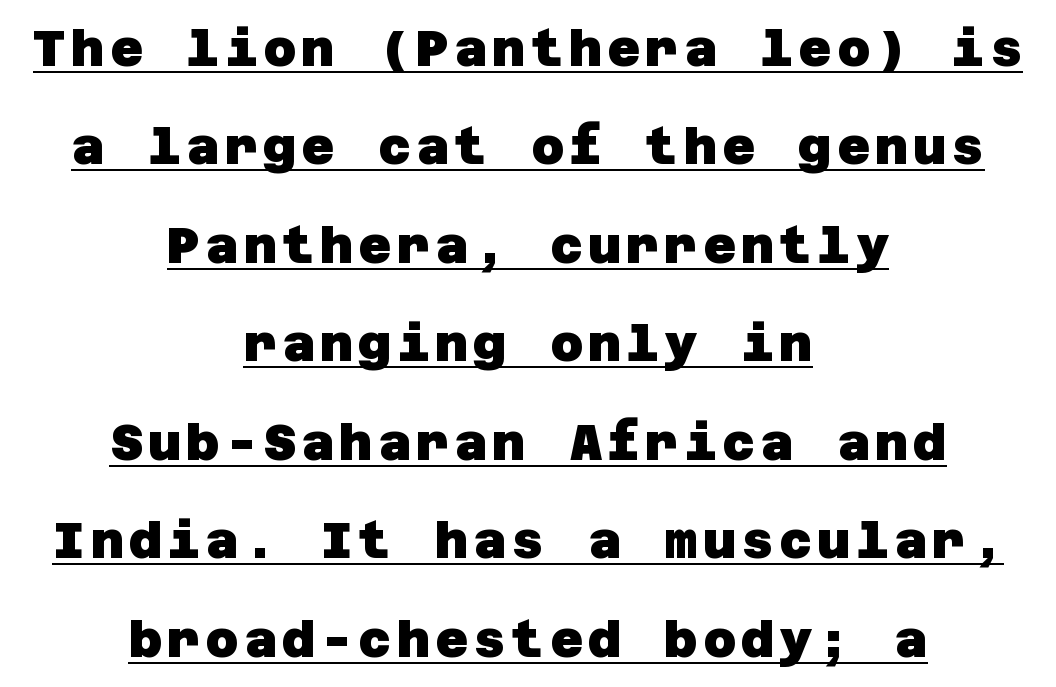
The type family on display is of the sans-serif kind. Decoration check: the copy is underlined. A full-strength bold gives these letters their thick strokes. Alignment: centered. Quick note: interline space is abundant.
